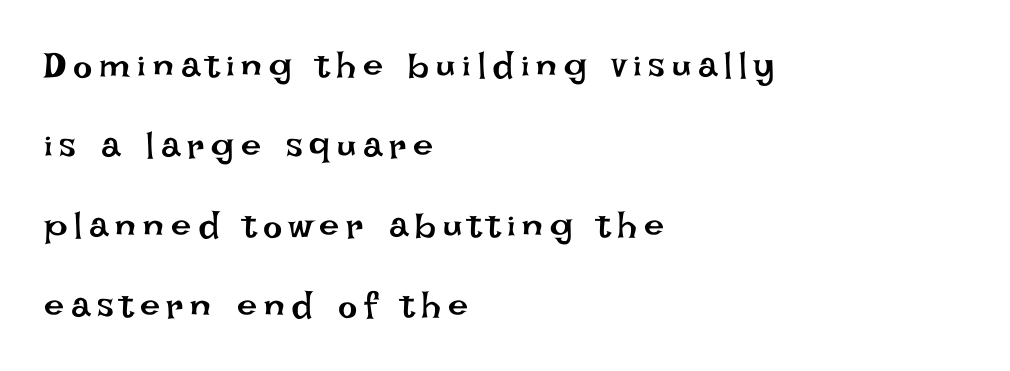
The image shows 36 px regular-weight type, upright; set left-aligned, loose line spacing (2.22x), not underlined; low stroke contrast and a large x-height.
